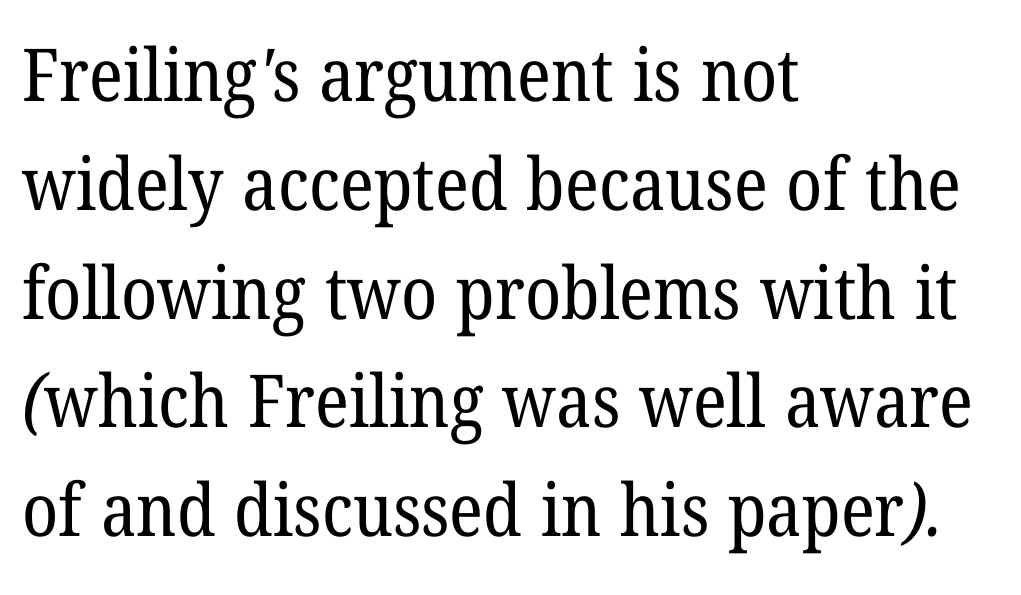
These lines are composed in type with serifs. Whoever set this chose a conventional vertical rhythm. Each word holds together tightly as a unit, with standard inter-letter gaps. Looks like regular typesetting: each glyph gets only the width it needs. Vertical stems look standard width or narrower in stroke. Layout note: lines flush left.
